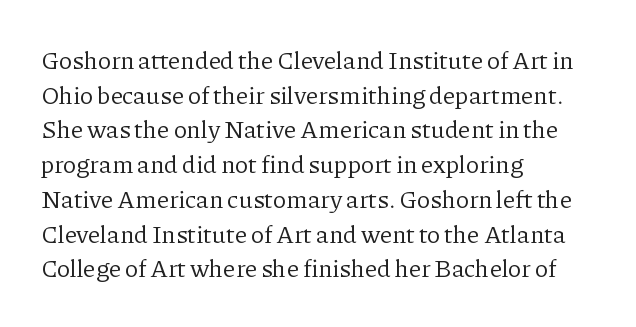
Q: Is the text bold? A: No.
Q: Is the text italic (slanted)? A: No, it is upright.
Q: Is the text underlined? A: No.
Q: How is the paragraph aligned? A: Left-aligned.
Q: Is the spacing between letters normal or unusually wide? A: Normal.
Q: Is the spacing between lines tight, normal or loose? A: Normal.
